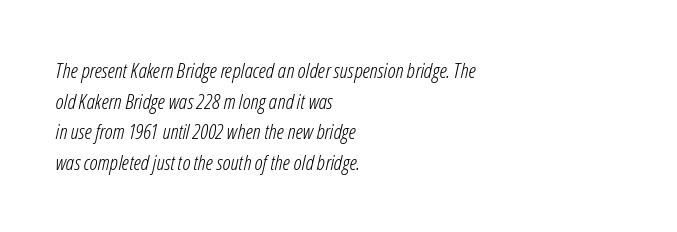
{"italic": "yes", "lean": "right", "slant_degrees": 12, "bold": "no", "underline": "no", "align": "left", "line_spacing": "normal", "line_spacing_ratio": 1.46, "letter_spacing": "normal", "letter_spacing_em": 0.0, "glyph_px": 21}
